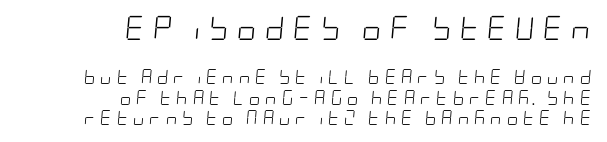
The image shows 24 px text type, italic (leaning right); set right-aligned, normal line spacing (1.46x), unusually wide letter spacing (+0.35 em), not underlined; the first (top) block is 1.71x larger.
